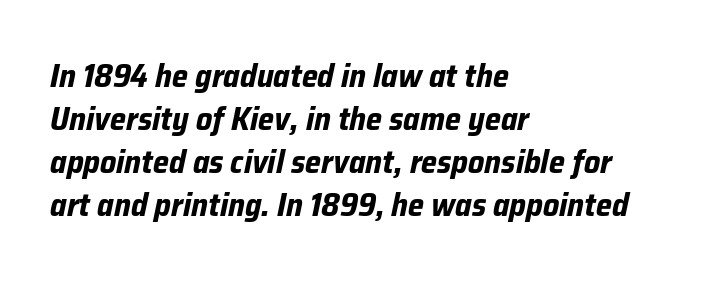
Q: Is the text bold? A: Yes.
Q: Is the text italic (slanted)? A: Yes, it leans right by about 12 degrees.
Q: Is the text underlined? A: No.
Q: How is the paragraph aligned? A: Left-aligned.
Q: Is the spacing between letters normal or unusually wide? A: Normal.
Q: Is the spacing between lines tight, normal or loose? A: Normal.
Q: Width (condensed, normal, or wide)? A: Normal.
Q: Stroke contrast? A: Low.
Q: x-height? A: Medium.
Q: Monospaced? A: No.
